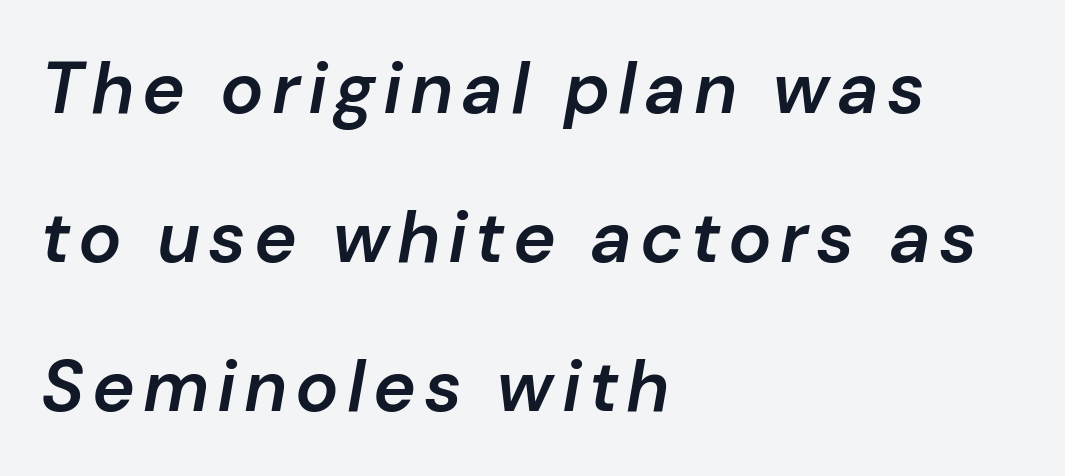
Think of a printed novel: that variable character pitch is what you see here. You could fit nearly another row in the gap between these rows. A fair bit of extra ink — the face is semibold, not bold. No word sits above an underline. The rendering applies a slant to the glyphs.
